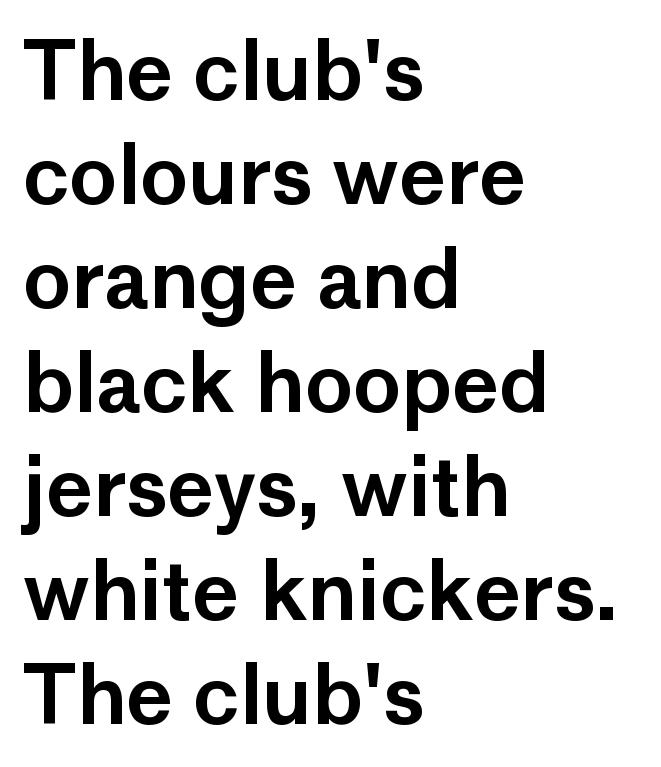
The image shows 80 px sans-serif type, upright; set left-aligned, normal line spacing (1.3x), normal letter spacing, not underlined; low stroke contrast and a medium x-height.
